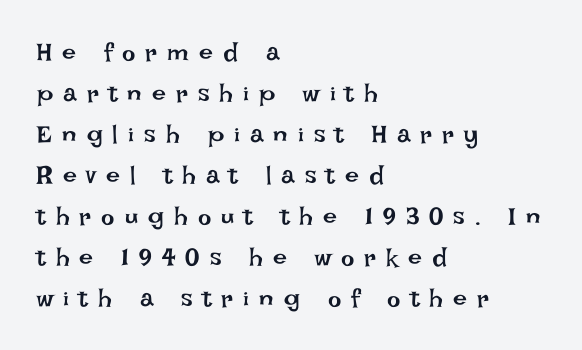
The face used here is rendered with a markedly widened letterfit. The paragraph has a hard left edge and a soft right edge. Stroke thickness stays within the range of a standard reading face or lighter. The space between consecutive lines is moderate.
